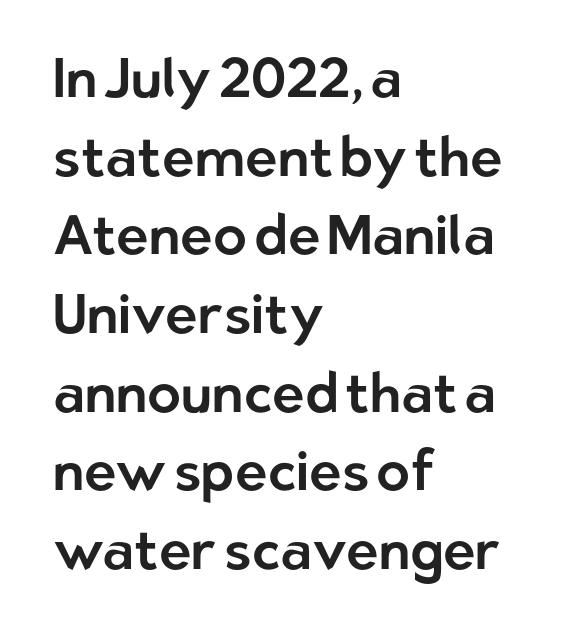
The image shows 55 px sans-serif type, upright; set left-aligned, normal line spacing (1.43x), normal letter spacing, not underlined; low stroke contrast and a medium x-height.
